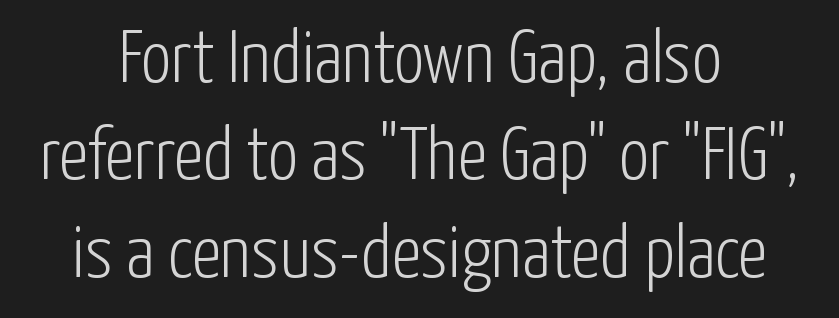
Short and long lines alike share a common midpoint. This sample has the flowing, uneven cadence of proportional lettering. Notice how descenders clear the ascenders below comfortably — that's standard leading. This is sans-serif lettering, the kind often seen on screens and signage.
